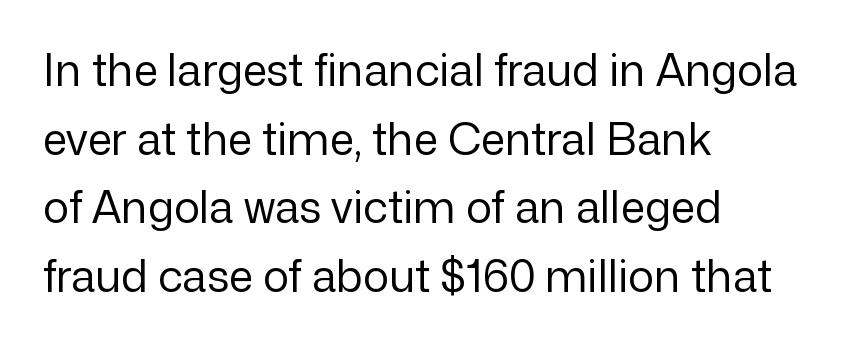
On a weight scale, this lands at 450 or below. Type style note: lacks serifs. Vertically, the passage feels balanced, rows spaced as you'd expect. Posture: straight, roman, zero tilt. The horizontal fit of the characters is conventional and even.
